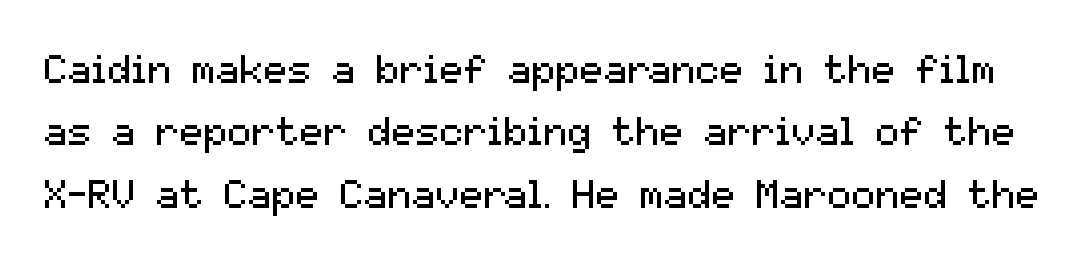
{"serif": "no", "italic": "no", "bold": "no", "weight": "regular", "width": "normal", "stroke_contrast": "medium", "x_height": "medium", "monospaced": "no", "underline": "no", "line_spacing": "normal", "line_spacing_ratio": 1.56, "letter_spacing": "normal", "letter_spacing_em": 0.0, "glyph_px": 40}
